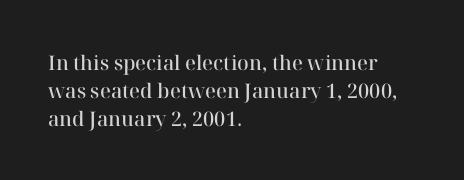
{"italic": "no", "bold": "semi", "underline": "no", "align": "left", "line_spacing": "normal", "line_spacing_ratio": 1.4, "letter_spacing": "normal", "letter_spacing_em": 0.0, "glyph_px": 20}
